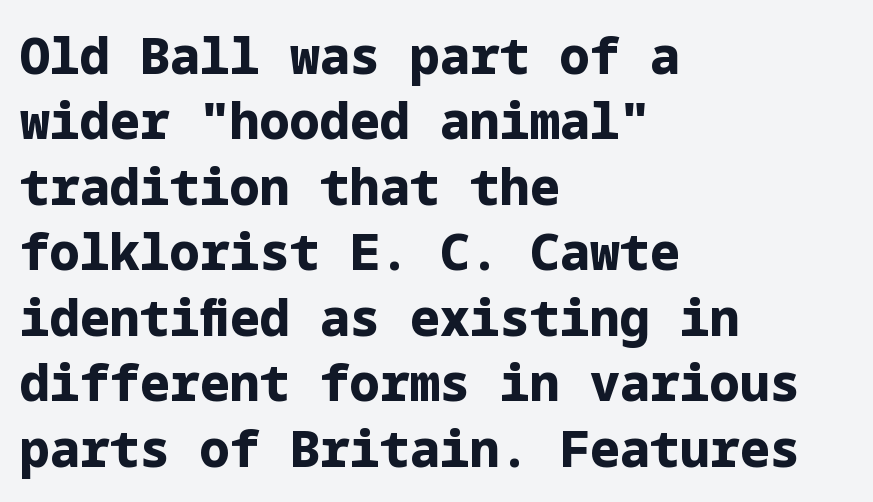
Q: Is the text bold? A: Yes.
Q: Is the text italic (slanted)? A: No, it is upright.
Q: Is the typeface a serif or a sans-serif typeface? A: Sans-serif.
Q: Is the text underlined? A: No.
Q: How is the paragraph aligned? A: Left-aligned.
Q: Is the spacing between letters normal or unusually wide? A: Normal.
Q: Is the spacing between lines tight, normal or loose? A: Normal.
Q: Width (condensed, normal, or wide)? A: Normal.
Q: Stroke contrast? A: Low.
Q: x-height? A: Medium.
